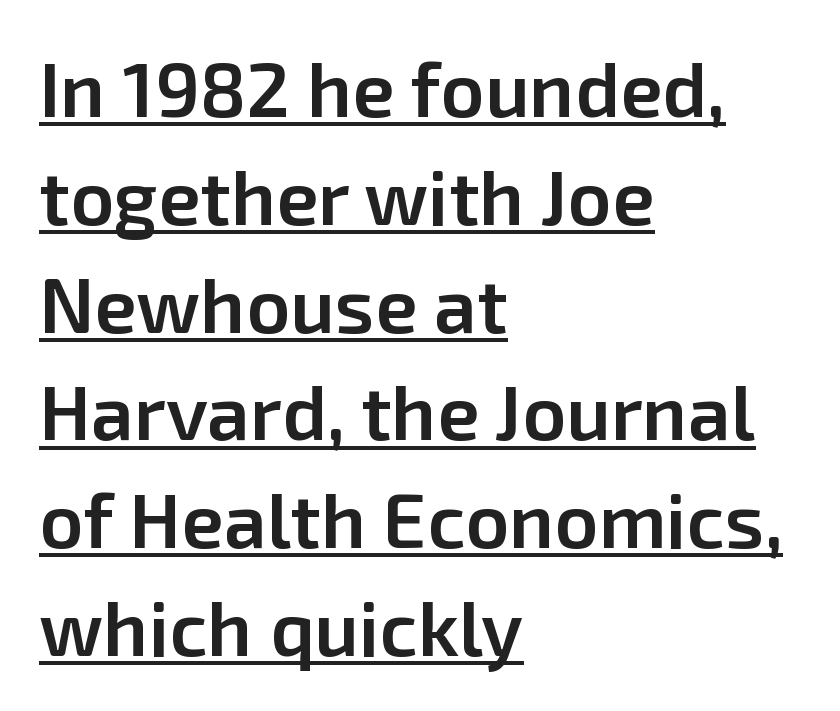
The passage shown is typed in a proportional face where columns would drift. A classic flush-left, rag-right setting is used for this passage. Each new line begins a customary step beneath the previous one. A typesetter would label this face a sans.
